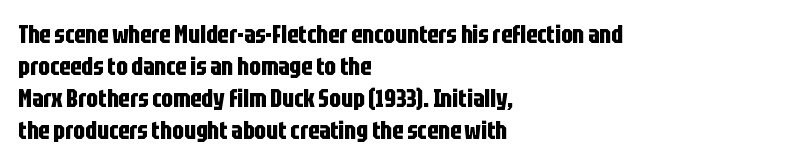
The typesetter chose a ragged-right arrangement here. The line texture is even and compact thanks to regular tracking. Summary of weight: heavy, a full bold. Vertically, the passage feels balanced, rows spaced as you'd expect. In terms of posture, this sample is upright.
